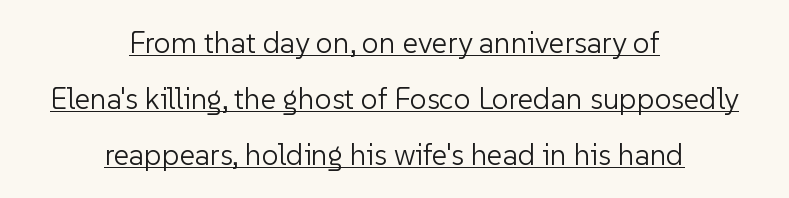
The image shows 30 px light sans-serif type, upright; set centered, line spacing 1.87x, normal letter spacing, underlined; low stroke contrast and a medium x-height.
